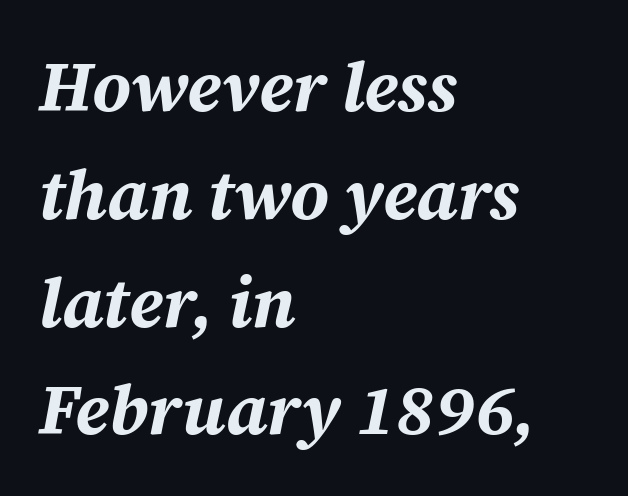
The sample has been set heavy, in full bold. These lines were composed using italics. Type without underlining. These lines are rendered in a variable-pitch font. The typesetter chose a ragged-right arrangement here. This sample uses plain, unmodified letter spacing.
